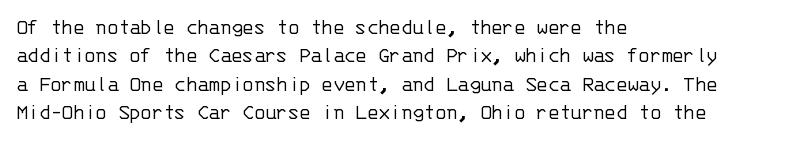
Nobody touched the tracking dial on this one. Visually the block forms a straight wall on the left and a jagged coastline on the right. Posture: upright roman. Beneath every word, the page is bare.
